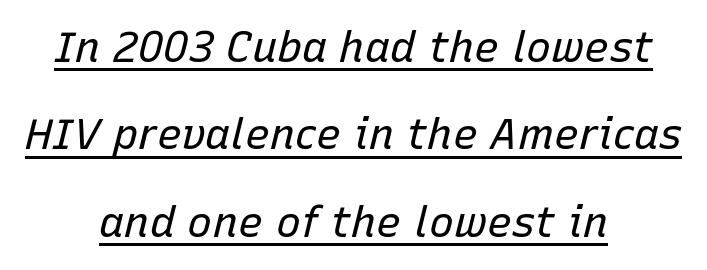
Q: Is the text bold? A: No.
Q: Is the text italic (slanted)? A: Yes, it leans right by about 15 degrees.
Q: Is the text underlined? A: Yes.
Q: How is the paragraph aligned? A: Centered.
Q: Is the spacing between letters normal or unusually wide? A: Normal.
Q: Is the spacing between lines tight, normal or loose? A: Loose.
Q: Width (condensed, normal, or wide)? A: Normal.
Q: Stroke contrast? A: Low.
Q: x-height? A: Medium.
Q: Monospaced? A: No.
